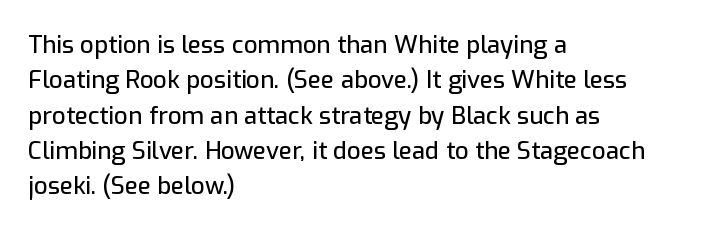
Q: Is the text italic (slanted)? A: No, it is upright.
Q: Is the text underlined? A: No.
Q: How is the paragraph aligned? A: Left-aligned.
Q: Is the spacing between letters normal or unusually wide? A: Normal.
Q: Is the spacing between lines tight, normal or loose? A: Normal.
